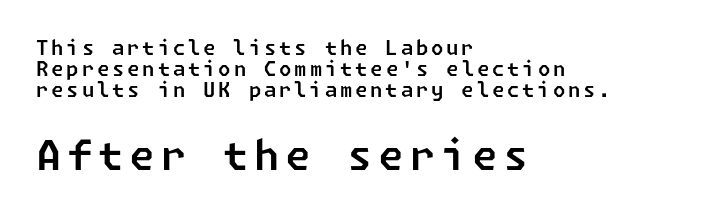
{"serif": "no", "width": "normal", "stroke_contrast": "low", "x_height": "medium", "underline": "no", "align": "left", "line_spacing": "tight", "line_spacing_ratio": 1.04, "larger_block": "second", "size_ratio": 2.05, "glyph_px": 41}
